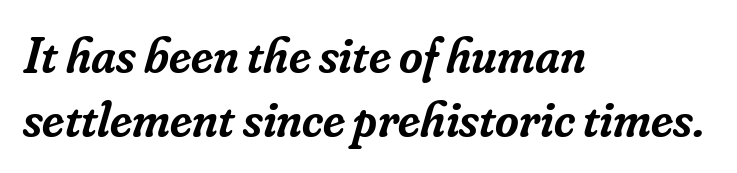
Looks like regular typesetting: each glyph gets only the width it needs. This sample is left-justified, so line endings fall wherever the words run out. Descenders hang freely into open space. The sample has been set in demibold, a notch under bold.
